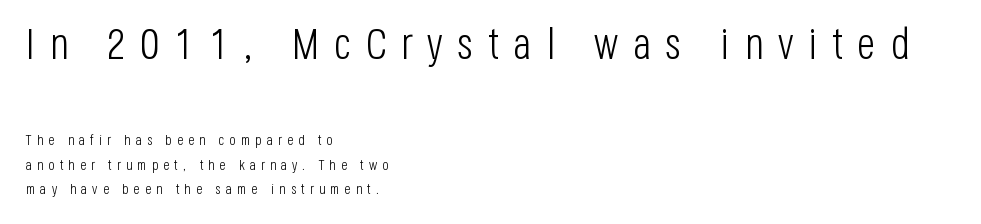
Q: Is the text bold? A: No.
Q: Is the text italic (slanted)? A: No, it is upright.
Q: Is the typeface a serif or a sans-serif typeface? A: Sans-serif.
Q: Is the text underlined? A: No.
Q: How is the paragraph aligned? A: Left-aligned.
Q: Is the spacing between letters normal or unusually wide? A: Unusually wide.
Q: Is the spacing between lines tight, normal or loose? A: Normal.
Q: Which block of text is set in a larger size, the first (top) or the second (bottom)? A: The first (top) one.
Q: Width (condensed, normal, or wide)? A: Condensed.
Q: Stroke contrast? A: Low.
Q: x-height? A: Large.
Q: Monospaced? A: No.
